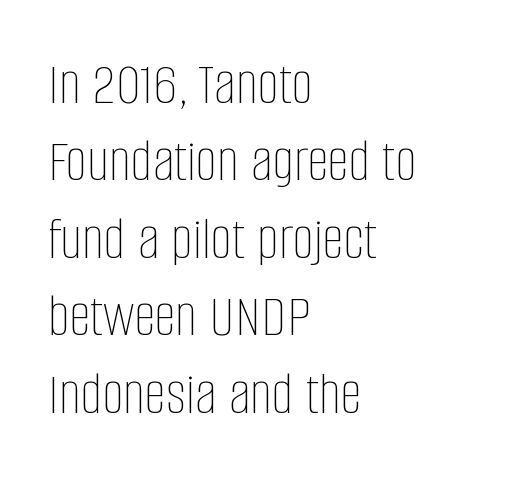
Q: Is the text bold? A: No.
Q: Is the text italic (slanted)? A: No, it is upright.
Q: Is the text underlined? A: No.
Q: How is the paragraph aligned? A: Left-aligned.
Q: Is the spacing between letters normal or unusually wide? A: Normal.
Q: Is the spacing between lines tight, normal or loose? A: Normal.
Q: Width (condensed, normal, or wide)? A: Condensed.
Q: Stroke contrast? A: Low.
Q: x-height? A: Large.
Q: Monospaced? A: No.
